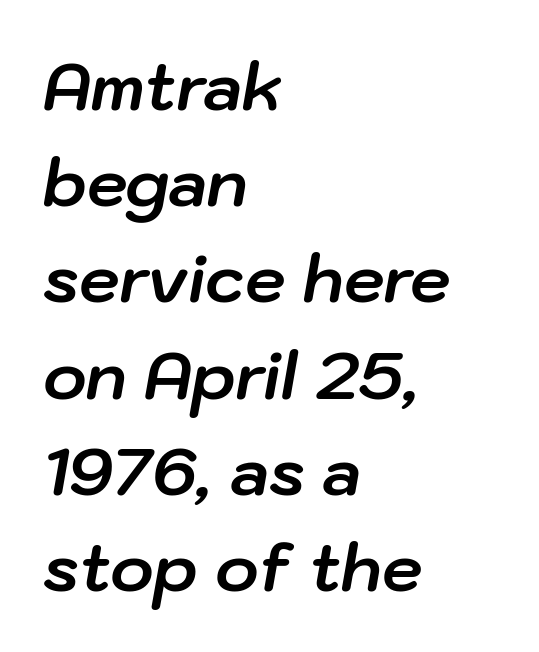
{"italic": "yes", "lean": "right", "slant_degrees": 10, "bold": "yes", "weight": "bold", "width": "normal", "stroke_contrast": "low", "x_height": "medium", "monospaced": "no", "underline": "no", "align": "left", "line_spacing": "normal", "line_spacing_ratio": 1.48, "letter_spacing": "normal", "letter_spacing_em": 0.0, "glyph_px": 65}
